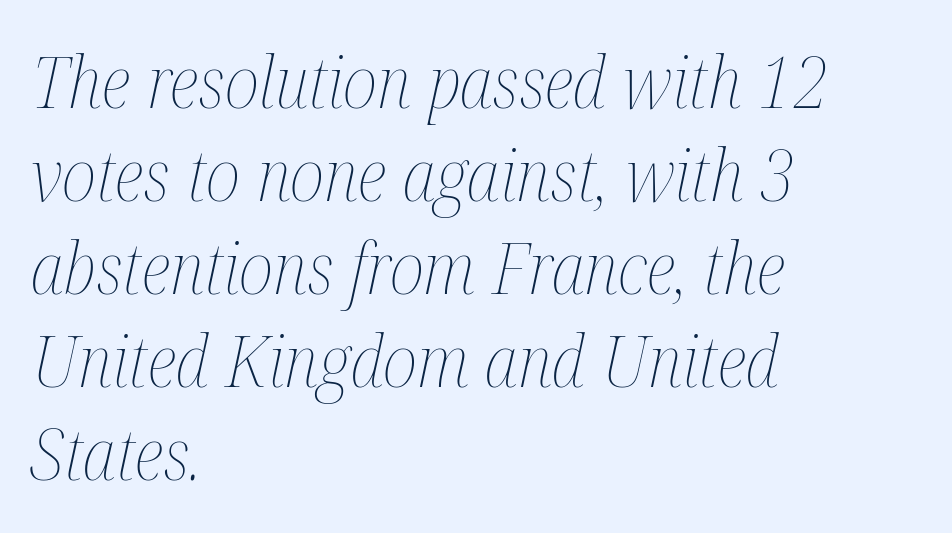
How are the letters spaced? Ordinarily, with no added tracking. The strokes carry an ordinary text weight at most. Does the lettering tilt? It does — this is italic. Just letters on the line, the space beneath them empty. The rows are spaced the way most documents space them.
